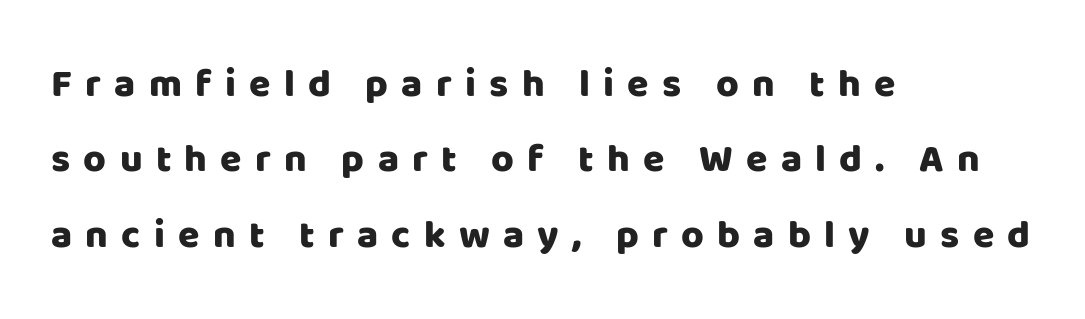
Q: Is the text italic (slanted)? A: No, it is upright.
Q: Is the typeface a serif or a sans-serif typeface? A: Sans-serif.
Q: Is the text underlined? A: No.
Q: How is the paragraph aligned? A: Left-aligned.
Q: Is the spacing between letters normal or unusually wide? A: Unusually wide.
Q: Is the spacing between lines tight, normal or loose? A: Loose.
Q: Width (condensed, normal, or wide)? A: Normal.
Q: Stroke contrast? A: Low.
Q: x-height? A: Large.
Q: Monospaced? A: No.
